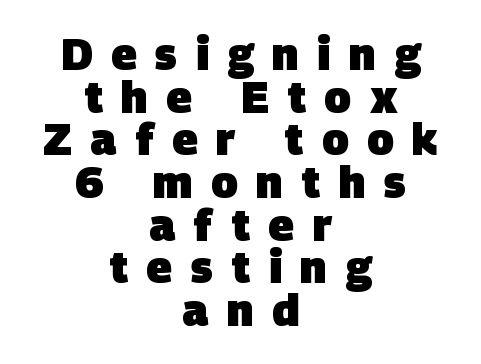
Just letters on the line, the space beneath them empty. Line starts and ends both wander, symmetrically. Note: no serifs on the glyphs. Strong, thick strokes mark this as bold type. The passage shown stacks its lines with hardly any gap.
